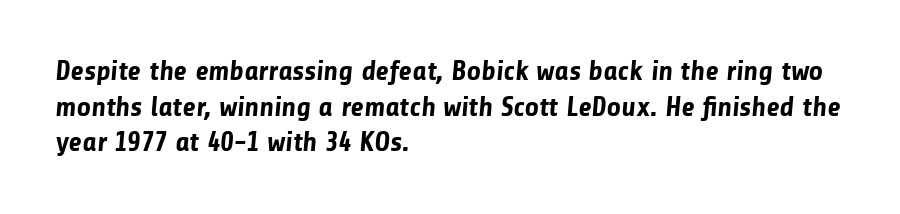
The image shows 28 px bold sans-serif type; set left-aligned, normal line spacing (1.27x), normal letter spacing, not underlined; low stroke contrast and a medium x-height.
